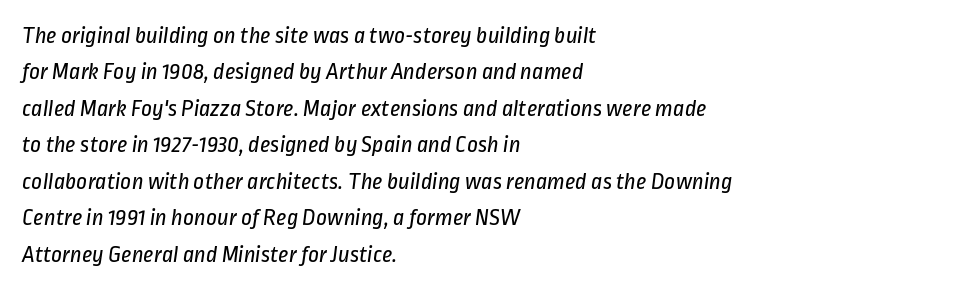
The passage is arranged the way most books set body copy — flush left. Words float on clear page, feet unadorned. No heavy texture on the line: the type isn't bold. If you measured baseline to baseline, you'd find a middling distance. Spacing between characters is what you'd get straight out of the box.
